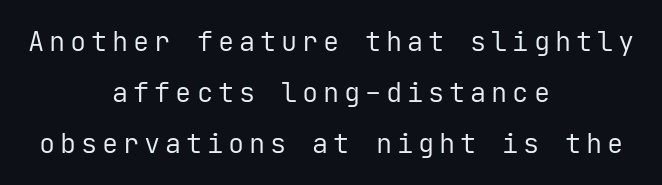
Q: Is the text bold? A: No.
Q: Is the text italic (slanted)? A: No, it is upright.
Q: Is the text underlined? A: No.
Q: How is the paragraph aligned? A: Centered.
